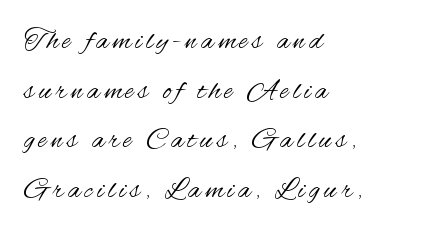
{"serif": "no", "bold": "no", "weight": "regular", "width": "condensed", "stroke_contrast": "medium", "x_height": "small", "monospaced": "no", "underline": "no", "align": "left", "line_spacing_ratio": 1.71, "glyph_px": 29}
